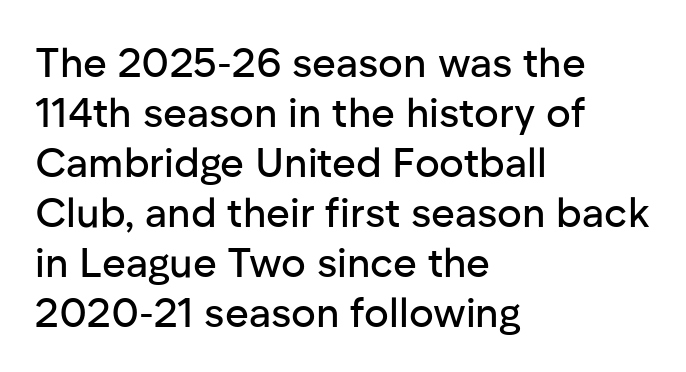
The image shows 41 px sans-serif type, upright; set left-aligned, line spacing 1.22x, normal letter spacing, not underlined; low stroke contrast and a medium x-height.
